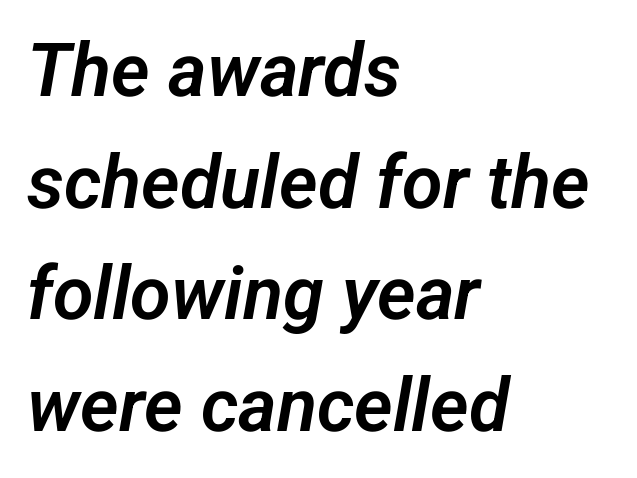
The image shows 74 px sans-serif type; set left-aligned, normal line spacing (1.51x), normal letter spacing, not underlined; low stroke contrast and a medium x-height.
